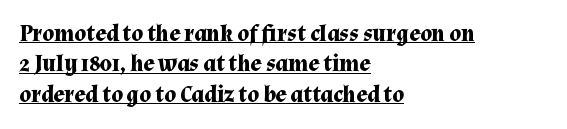
The image shows 23 px bold type, upright; set left-aligned, normal line spacing (1.32x), normal letter spacing, underlined.
